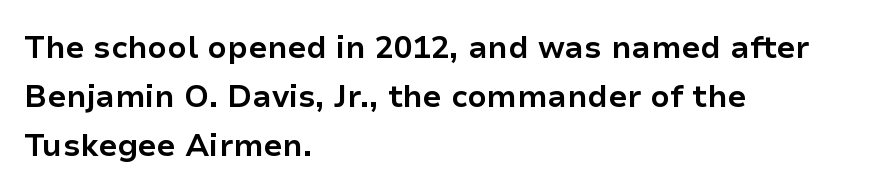
Grotesque or geometric, the face here clearly has no serifs. Horizontal alignment here is leftward, the default for most running prose. Is the letter spacing exaggerated? No — it looks like the ordinary default. Normally led — the rows are evenly, conventionally spaced. Stroke thickness is high; the sample reads as a true bold. Think of a printed novel: that variable character pitch is what you see here.
